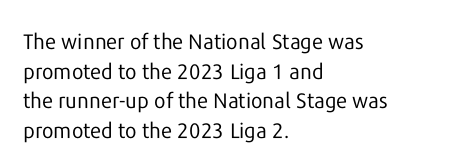
Q: Is the text bold? A: No.
Q: Is the text italic (slanted)? A: No, it is upright.
Q: Is the text underlined? A: No.
Q: How is the paragraph aligned? A: Left-aligned.
Q: Is the spacing between letters normal or unusually wide? A: Normal.
Q: Is the spacing between lines tight, normal or loose? A: Normal.
